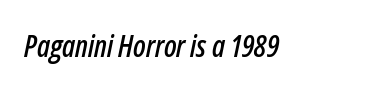
{"italic": "yes", "lean": "right", "slant_degrees": 12, "width": "condensed", "stroke_contrast": "low", "x_height": "medium", "monospaced": "no", "underline": "no", "letter_spacing": "normal", "letter_spacing_em": 0.0, "glyph_px": 30}
